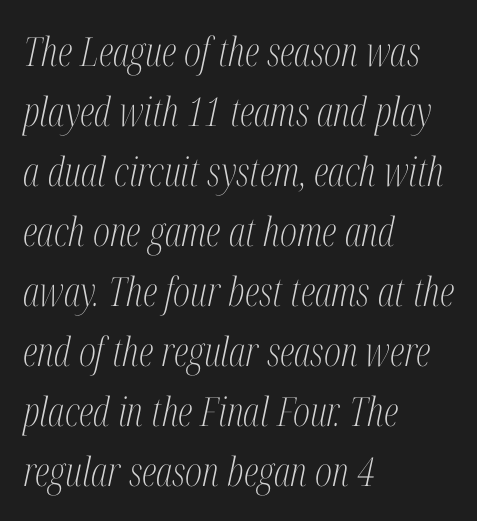
The image shows 40 px light, condensed serif type, italic (leaning right); set left-aligned, normal line spacing (1.5x), normal letter spacing, not underlined; medium stroke contrast and a medium x-height.
